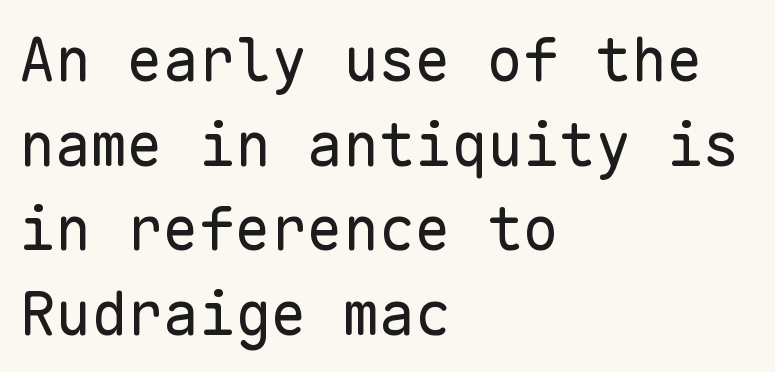
The image shows 60 px regular-weight sans-serif type, upright, monospaced; set left-aligned, normal line spacing (1.41x), normal letter spacing, not underlined; low stroke contrast and a medium x-height.
